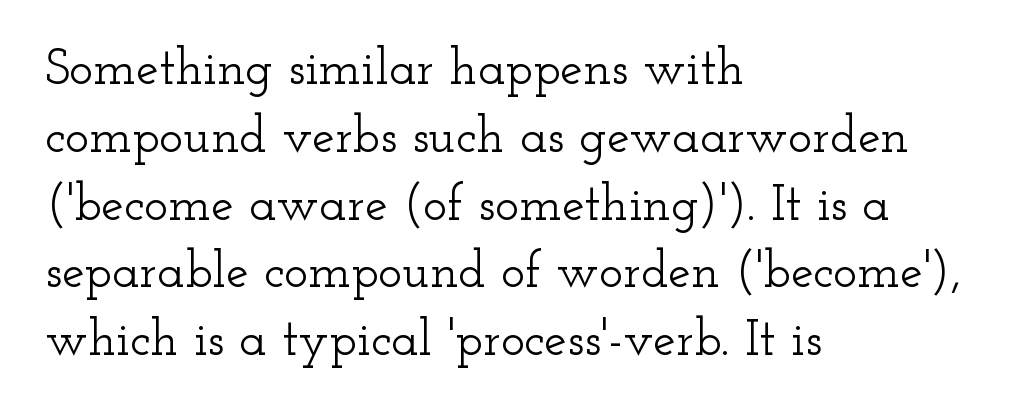
The glyphs are unaccompanied by any horizontal stroke below them. Nothing unusual about the tracking: characters are spaced as the font intends. Each new line begins a customary step beneath the previous one. The letters advance in unequal steps, a hallmark of proportional type. In CSS terms this would be text-align: left.
